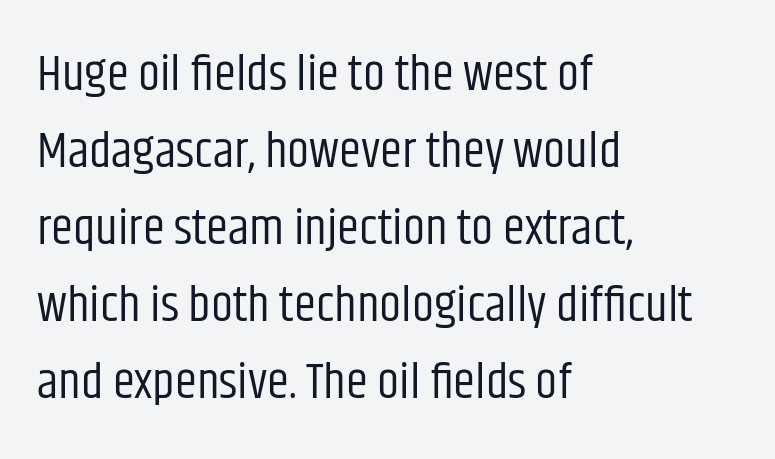
A bare baseline throughout the passage. Words appear dense and cohesive because spacing is normal. I'd call this a sans setting — the letters go barefoot. The passage shown is typed in a proportional face where columns would drift.
